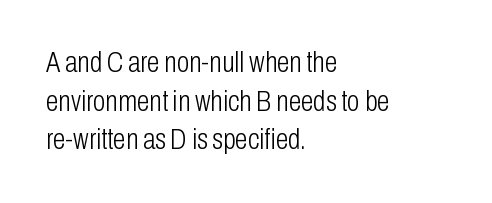
The image shows 29 px light, condensed sans-serif type, upright; set left-aligned, normal line spacing (1.33x), normal letter spacing, not underlined; low stroke contrast and a medium x-height.
